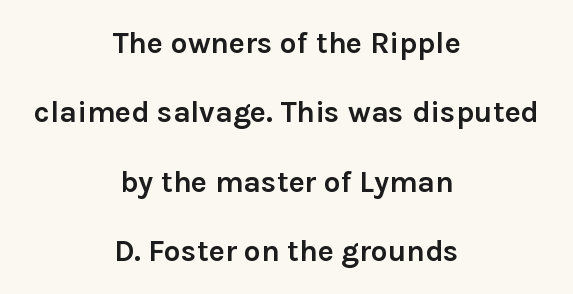
Q: Is the text bold? A: Yes.
Q: Is the text italic (slanted)? A: No, it is upright.
Q: Is the typeface a serif or a sans-serif typeface? A: Sans-serif.
Q: Is the text underlined? A: No.
Q: How is the paragraph aligned? A: Centered.
Q: Is the spacing between letters normal or unusually wide? A: Normal.
Q: Is the spacing between lines tight, normal or loose? A: Loose.
Q: Width (condensed, normal, or wide)? A: Normal.
Q: Stroke contrast? A: Low.
Q: x-height? A: Medium.
Q: Monospaced? A: No.
